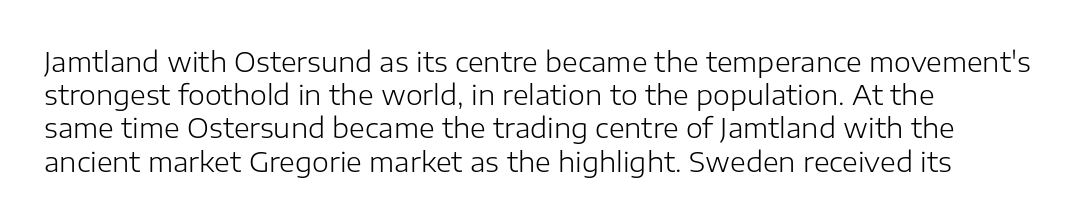
The image shows 27 px text type, upright; set left-aligned, line spacing 1.23x, normal letter spacing, not underlined.
